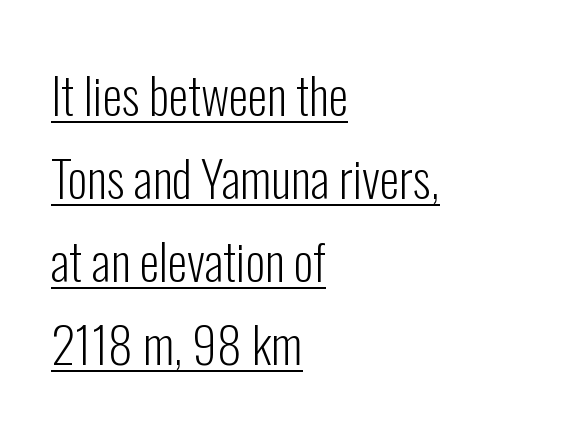
{"serif": "no", "italic": "no", "bold": "no", "weight": "light", "width": "condensed", "stroke_contrast": "low", "x_height": "medium", "monospaced": "no", "underline": "yes", "align": "left", "line_spacing": "normal", "line_spacing_ratio": 1.66, "letter_spacing": "normal", "letter_spacing_em": 0.0, "glyph_px": 50}
